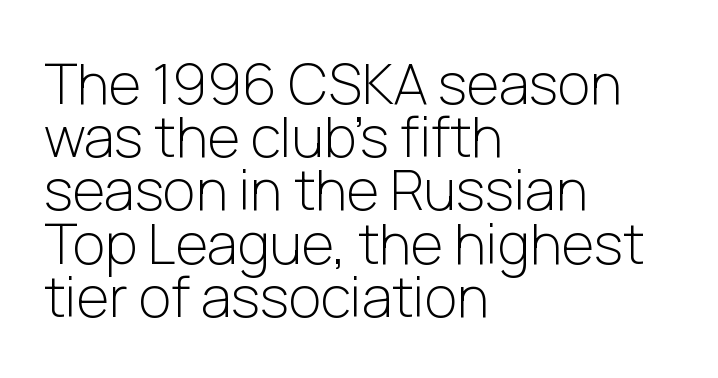
The image shows 56 px light sans-serif type, upright; set left-aligned, tight line spacing (0.95x), normal letter spacing, not underlined; low stroke contrast and a medium x-height.
